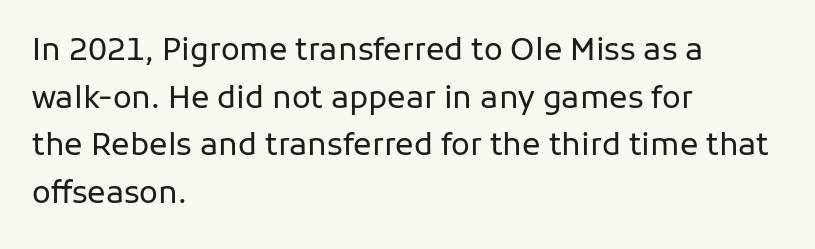
{"serif": "no", "italic": "no", "bold": "no", "weight": "regular", "width": "normal", "stroke_contrast": "low", "x_height": "medium", "monospaced": "no", "underline": "no", "align": "left", "line_spacing": "normal", "line_spacing_ratio": 1.54, "letter_spacing": "normal", "letter_spacing_em": 0.0, "glyph_px": 31}
